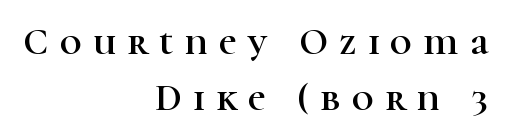
The image shows 38 px serif type, upright; set right-aligned, normal line spacing (1.47x), unusually wide letter spacing (+0.3 em), not underlined; high stroke contrast and a medium x-height.
